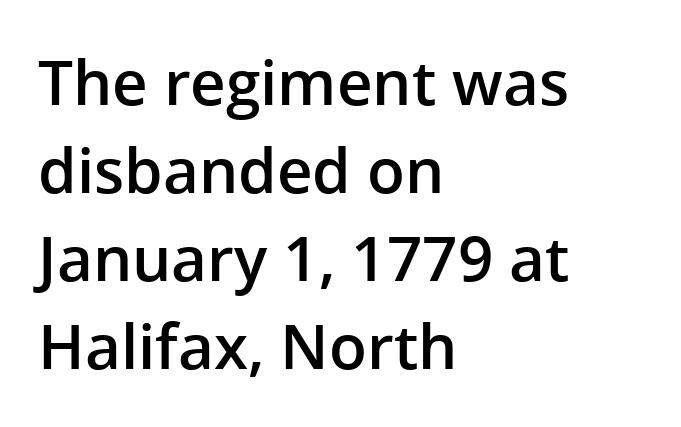
In terms of weight, the rendering is demibold, just under bold. Character widths vary here, with narrow letters taking less room than wide ones. What kind of face is this? One without serifs — a sans. Casual observation: everything's shoved over to the left. Words appear dense and cohesive because spacing is normal. The zone under the glyphs is completely vacant.
